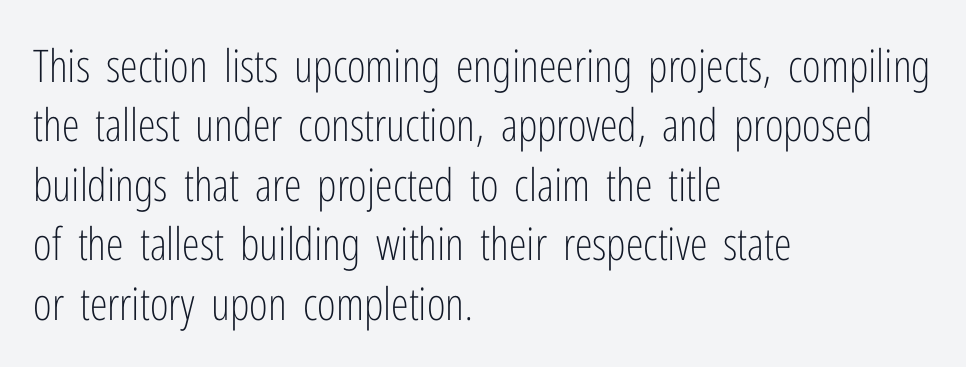
{"serif": "no", "italic": "no", "bold": "no", "weight": "light", "width": "condensed", "stroke_contrast": "low", "x_height": "medium", "monospaced": "no", "underline": "no", "align": "left", "line_spacing": "normal", "line_spacing_ratio": 1.32, "letter_spacing": "normal", "letter_spacing_em": 0.0, "glyph_px": 45}
